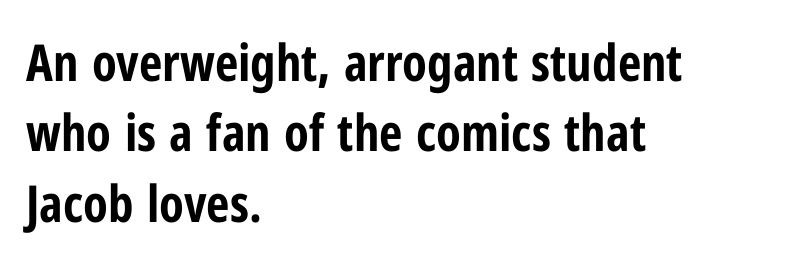
{"serif": "no", "italic": "no", "bold": "yes", "weight": "bold", "width": "condensed", "stroke_contrast": "low", "x_height": "medium", "monospaced": "no", "underline": "no", "align": "left", "line_spacing": "normal", "line_spacing_ratio": 1.38, "letter_spacing": "normal", "letter_spacing_em": 0.0, "glyph_px": 51}
